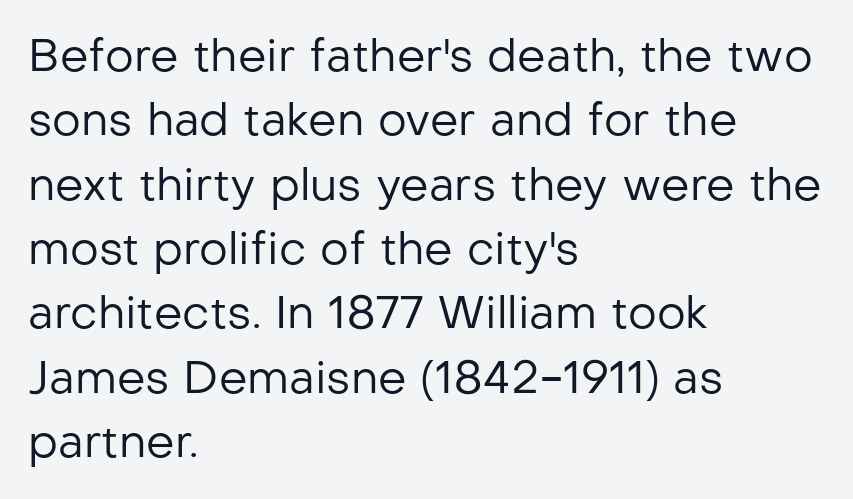
The strip under each line holds only bare page. A typesetter would call this leading conventional body-copy spacing. Reading down the block, your eye returns to a fixed left position each line. The typography opts for an upright posture over an oblique one. The tracking reads as untouched default to a designer's eye.
